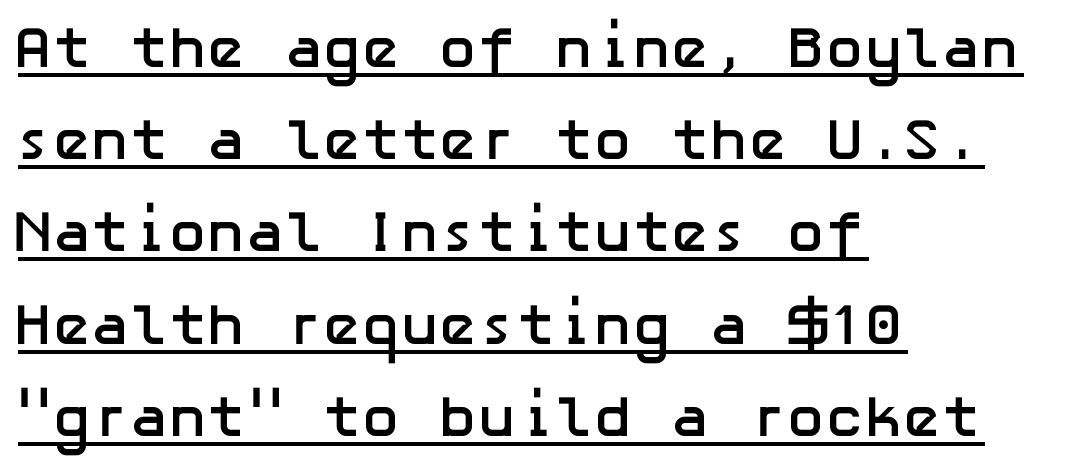
Examine the stroke ends and you'll find no serifs. Check the space under the baseline: a stroke is drawn there. Layout note: lines flush left. Posture: upright roman.
